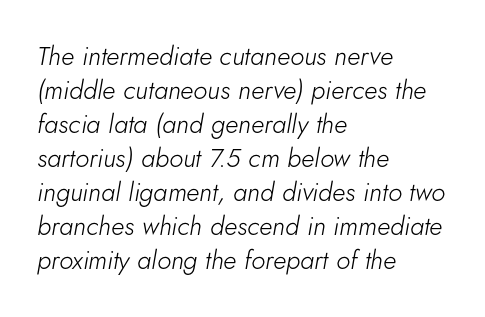
Is the stroke heavy? The answer is a plain regular-or-lighter. These lines keep a tight, regular rhythm from letter to letter. Baseline-to-baseline distance is the conventional proportion of letter height. The baseline area is clear. Style check: oblique.
